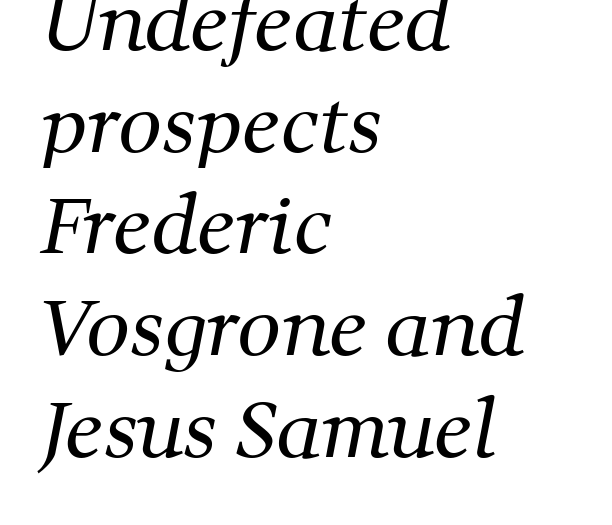
{"serif": "yes", "bold": "no", "weight": "regular", "width": "normal", "stroke_contrast": "medium", "x_height": "medium", "monospaced": "no", "underline": "no", "align": "left", "line_spacing": "normal", "line_spacing_ratio": 1.32, "letter_spacing": "normal", "letter_spacing_em": 0.0, "glyph_px": 77}
